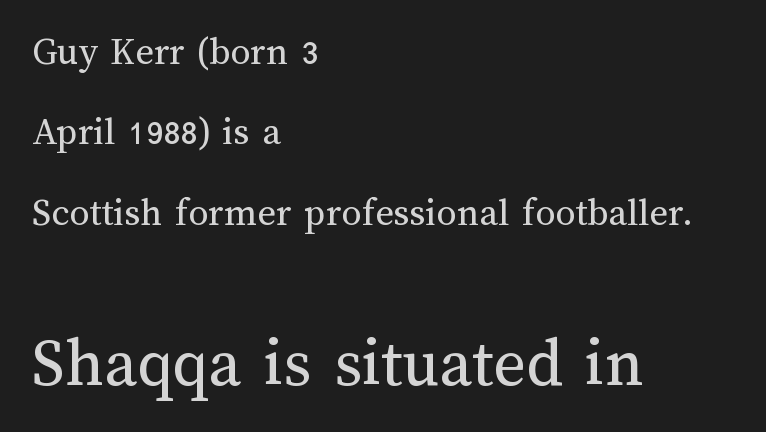
Designer's note — italics off, roman on. Varying glyph widths throughout — classic text-font behaviour. No extra ink here — the face is not bold. Widely set lines give the paragraph a tall, airy silhouette.
